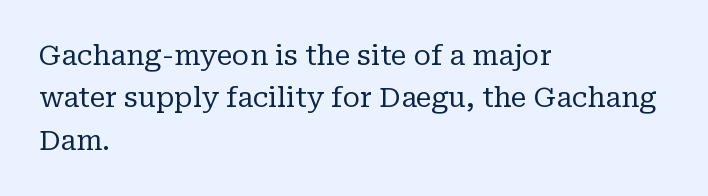
The image shows 27 px text type, upright; set left-aligned, normal line spacing (1.57x), normal letter spacing, not underlined.
